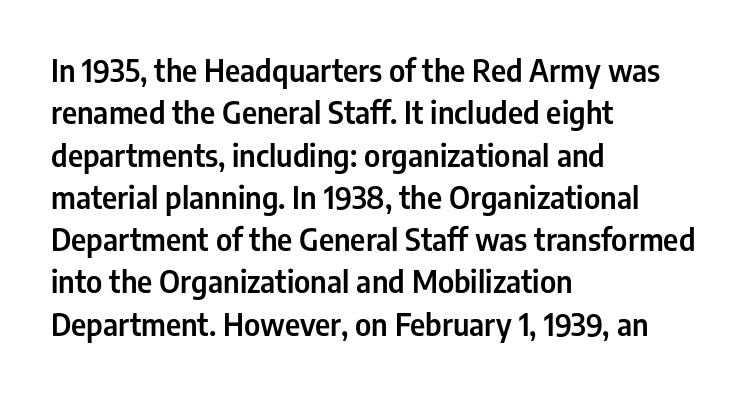
Nobody drew a line under any word here. These lines keep a tight, regular rhythm from letter to letter. Varying glyph widths throughout — classic text-font behaviour. The letters stand upright; this is a roman face. Caption: multi-line text, flush left, ragged right. Leading matches the norm, producing a regular column.
